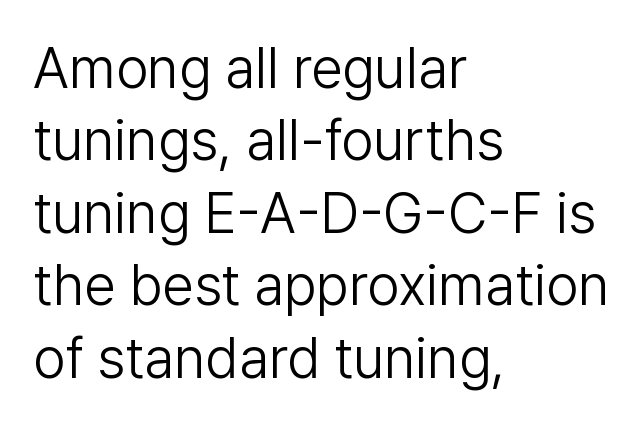
Q: Is the text bold? A: No.
Q: Is the text italic (slanted)? A: No, it is upright.
Q: Is the typeface a serif or a sans-serif typeface? A: Sans-serif.
Q: Is the text underlined? A: No.
Q: How is the paragraph aligned? A: Left-aligned.
Q: Is the spacing between letters normal or unusually wide? A: Normal.
Q: Is the spacing between lines tight, normal or loose? A: Normal.
Q: Width (condensed, normal, or wide)? A: Normal.
Q: Stroke contrast? A: Low.
Q: x-height? A: Medium.
Q: Monospaced? A: No.
